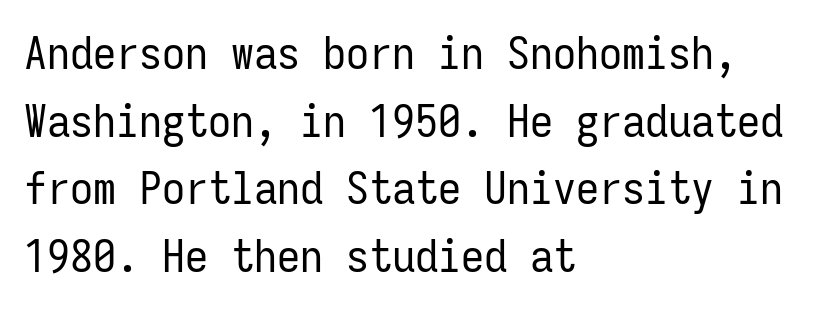
The image shows 46 px regular-weight, condensed sans-serif type, upright, monospaced; set left-aligned, normal line spacing (1.47x), normal letter spacing, not underlined; low stroke contrast and a medium x-height.
